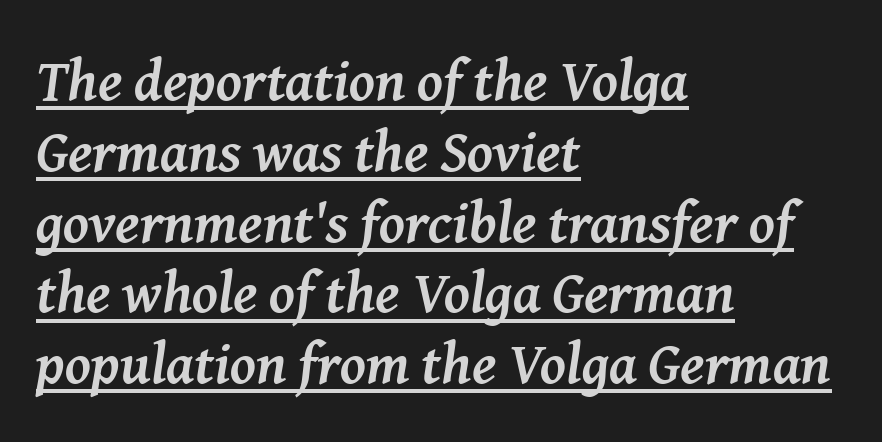
Somebody hit Ctrl+U on this one — the words are underlined. A typesetter would call this zero additional tracking. When letters slant like this, we call the style italic. The rendering shows small feet on the letterforms — a serif design. One-word summary of the alignment: left. The typesetting leans heavy: a genuine bold.
